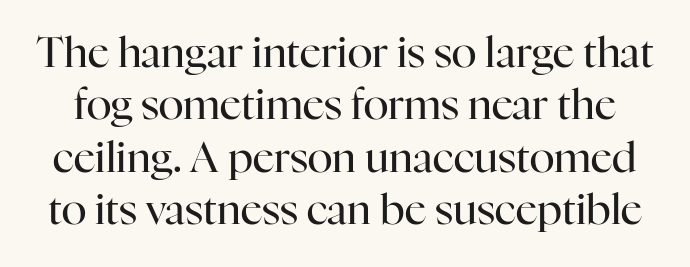
The image shows 42 px regular-weight serif type, upright; set normal line spacing (1.25x), normal letter spacing, not underlined; high stroke contrast and a medium x-height.
